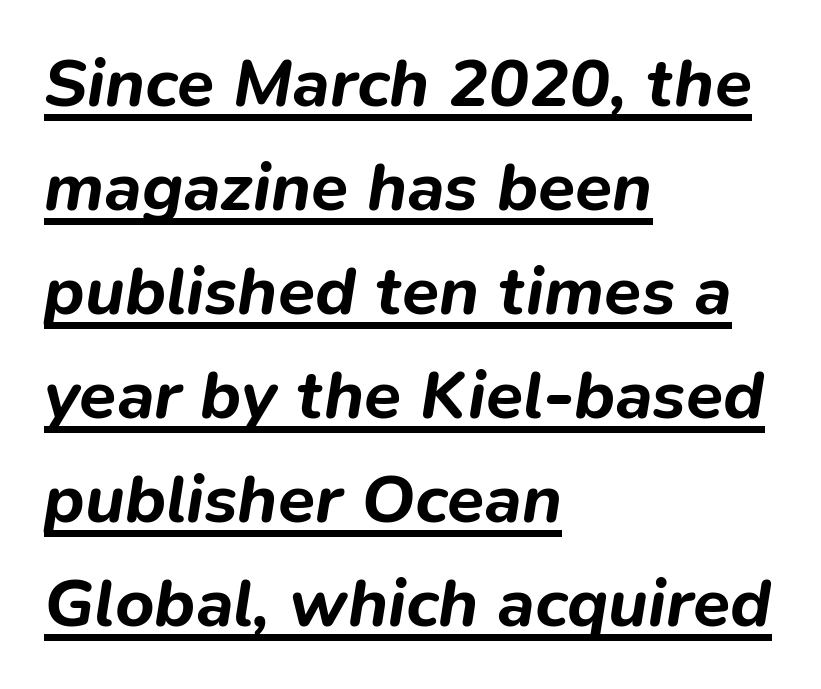
The image shows 68 px bold type, italic (leaning right); set left-aligned, normal line spacing (1.53x), normal letter spacing, underlined; low stroke contrast and a medium x-height.
